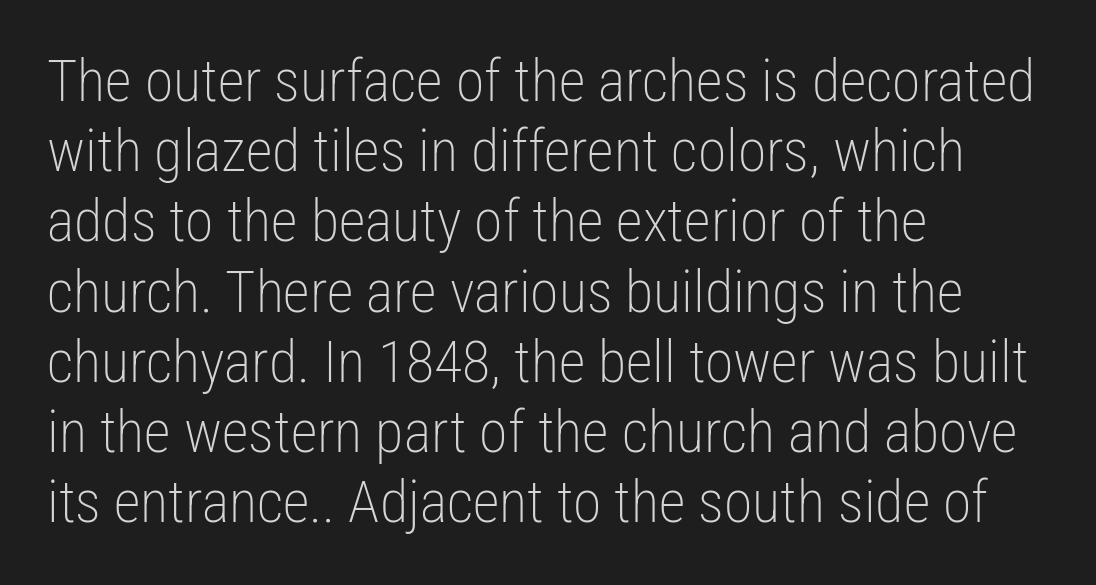
What stands out about the letter spacing? Nothing — it is the standard amount. This sample has the flowing, uneven cadence of proportional lettering. The typeface has the unassuming heft of standard copy or less. This rendering features lettering with no underline.
